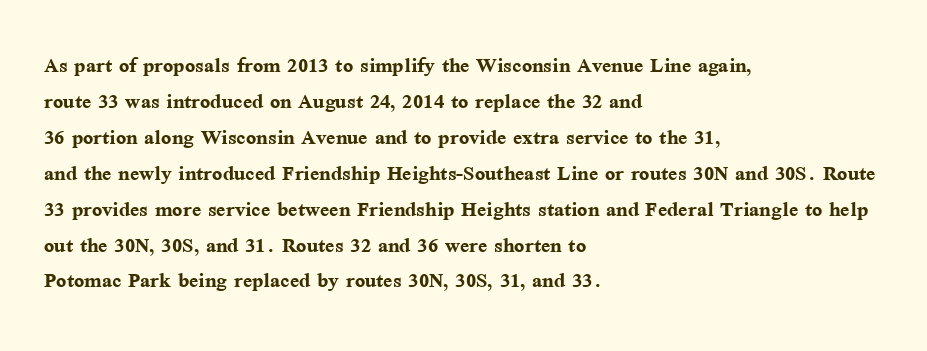
Is there much room between lines? A standard amount, neither cramped nor airy. This rendering features lettering with no underline. The typography opts for an upright posture over an oblique one. Standard letterfit; no display-style spreading of the glyphs. Line starts are locked; line ends wander. Heavy-handed strokes throughout: this text is bold.
